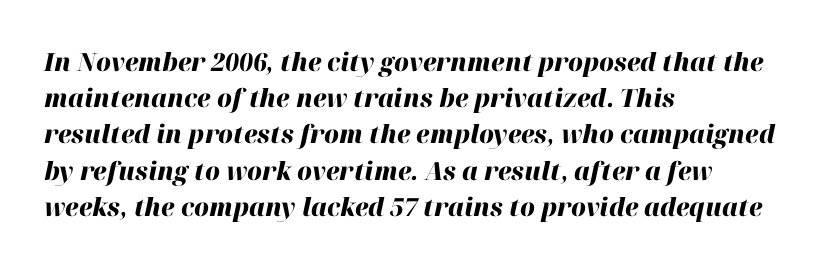
The image shows 25 px bold type, italic (leaning right); set left-aligned, normal line spacing (1.45x), normal letter spacing, not underlined.
